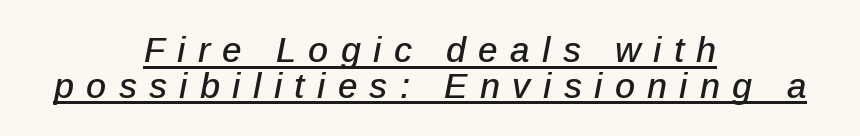
{"italic": "yes", "lean": "right", "slant_degrees": 12, "width": "normal", "stroke_contrast": "low", "x_height": "medium", "monospaced": "no", "underline": "yes", "align": "center", "line_spacing": "tight", "line_spacing_ratio": 1.02, "letter_spacing": "wide", "letter_spacing_em": 0.35, "glyph_px": 35}
